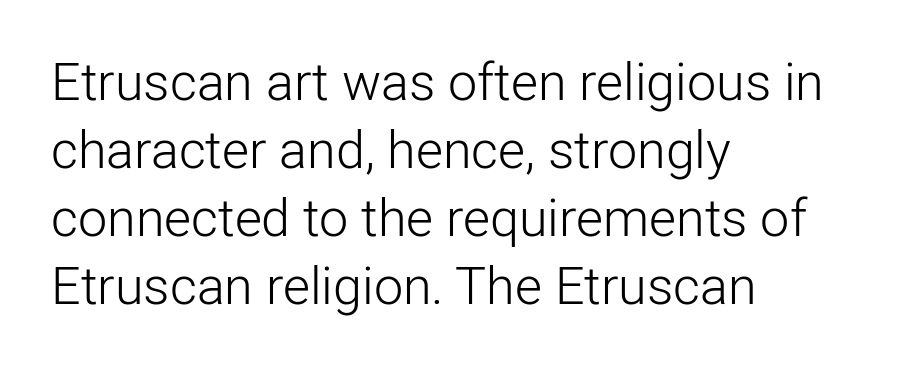
The image shows 52 px light sans-serif type, upright; set left-aligned, normal line spacing (1.31x), normal letter spacing, not underlined; low stroke contrast and a medium x-height.
